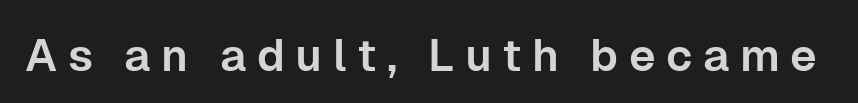
What kind of face is this? One without serifs — a sans. A bare baseline throughout the passage. Note the varied advance widths — an 'i' is clearly narrower than an 'm'. There is plenty of visible air inserted between adjacent glyphs.
